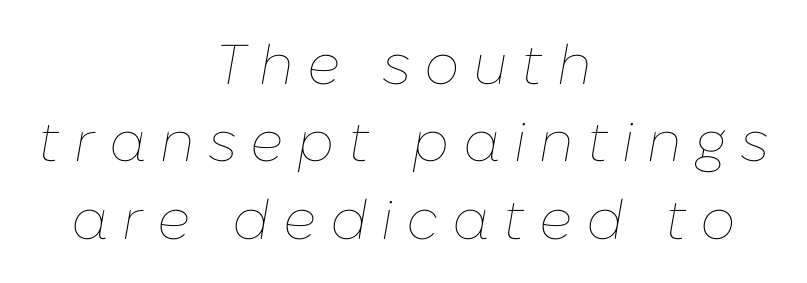
Teacher's note: observe the equal gaps on both sides — that is centered alignment. It's the slanting kind of type. Bare-footed words on every line. Leading matches the norm, producing a regular column. Ink coverage per letter is moderate at most.
